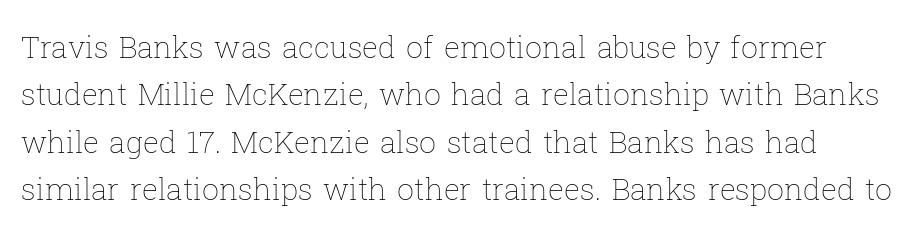
The image shows 30 px thin type, upright; set normal line spacing (1.58x), normal letter spacing, not underlined; low stroke contrast and a medium x-height.
